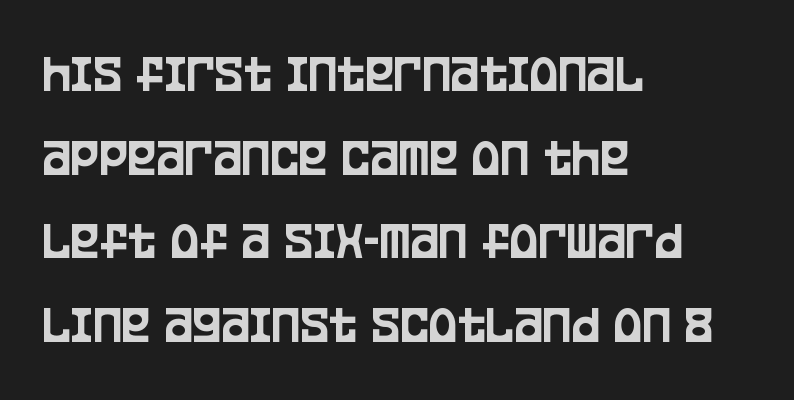
{"serif": "no", "italic": "no", "width": "condensed", "stroke_contrast": "low", "x_height": "large", "monospaced": "no", "underline": "no", "align": "left", "line_spacing": "normal", "line_spacing_ratio": 1.55, "letter_spacing": "normal", "letter_spacing_em": 0.0, "glyph_px": 54}
